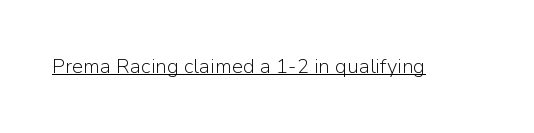
The image shows 20 px text type, upright; set normal letter spacing, underlined.
